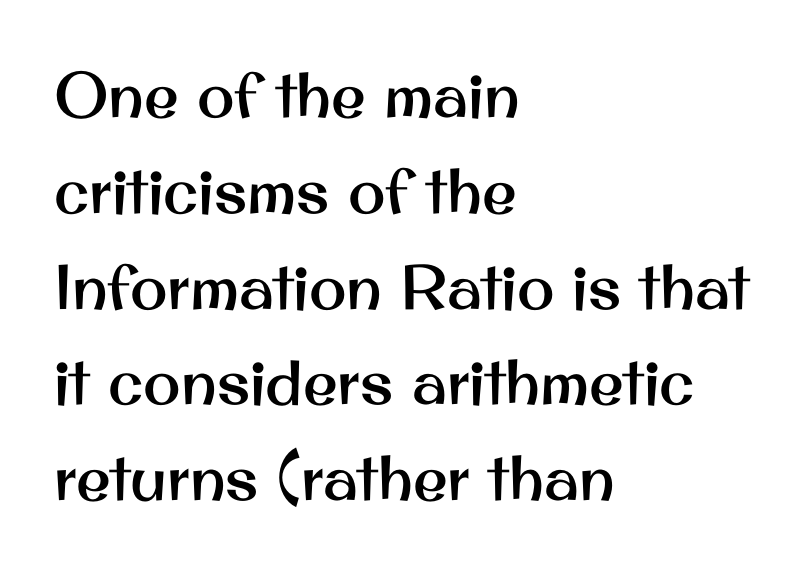
The image shows 63 px sans-serif type, upright; set left-aligned, normal line spacing (1.52x), normal letter spacing, not underlined; medium stroke contrast and a small x-height.
